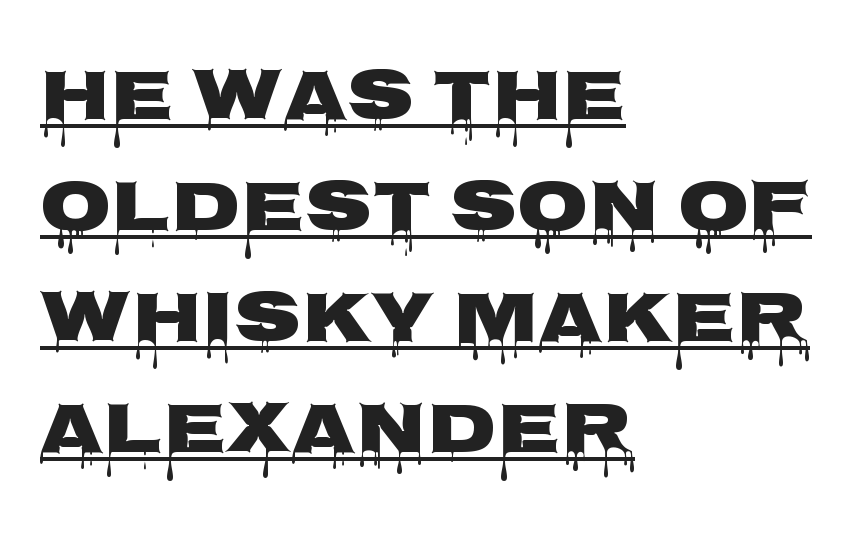
Compared with typical body copy, the letter spacing here is the same. This is roman type, the default non-slanted kind. Heavy-handed strokes throughout: this text is bold. In terms of leading, this rendering sits right in the middle.
